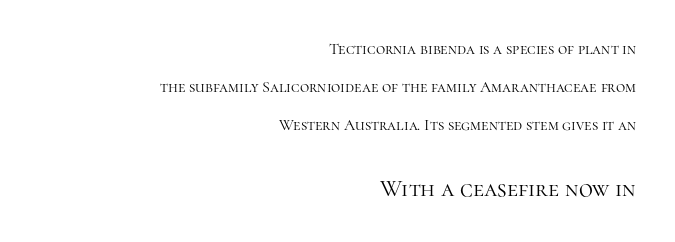
Q: Is the text bold? A: No.
Q: Is the text italic (slanted)? A: No, it is upright.
Q: Is the text underlined? A: No.
Q: How is the paragraph aligned? A: Right-aligned.
Q: Is the spacing between letters normal or unusually wide? A: Normal.
Q: Is the spacing between lines tight, normal or loose? A: Loose.
Q: Which block of text is set in a larger size, the first (top) or the second (bottom)? A: The second (bottom) one.
